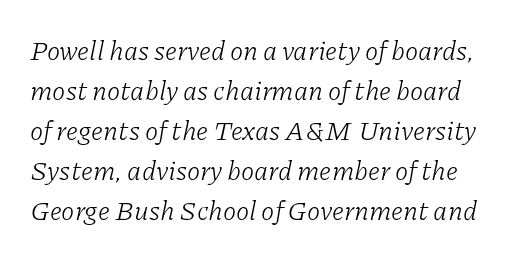
The image shows 27 px text type, italic (leaning right); set normal line spacing (1.48x), normal letter spacing, not underlined.
